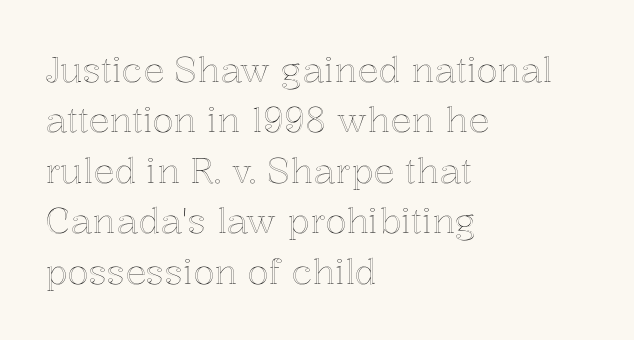
The image shows 35 px text type, upright; set left-aligned, normal line spacing (1.44x), normal letter spacing, not underlined; a medium x-height.
